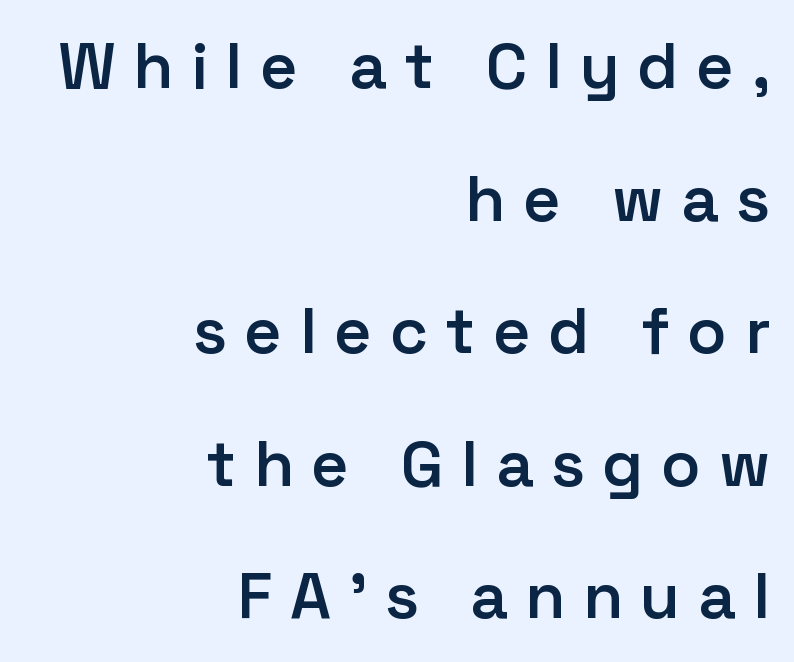
Nope, not italic — everything's standing straight. Look at the bottom of the vertical strokes: they stop flat, with no serifs. Note the varied advance widths — an 'i' is clearly narrower than an 'm'. Every row of glyphs terminates at an identical x-position on the right. Type without underlining.
